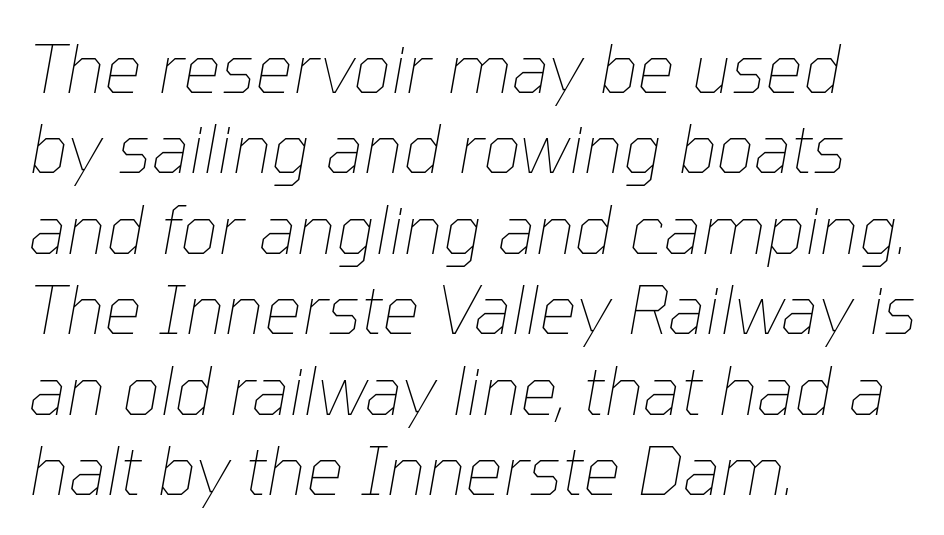
Only glyphs here, with clear space below each row. Unbolded letterforms with no extra heft. Character widths vary here, with narrow letters taking less room than wide ones. Designer's note — italics engaged.
